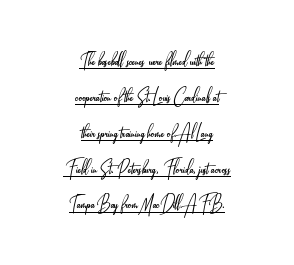
The image shows 22 px text type; set centered, normal line spacing (1.63x), normal letter spacing, underlined.
